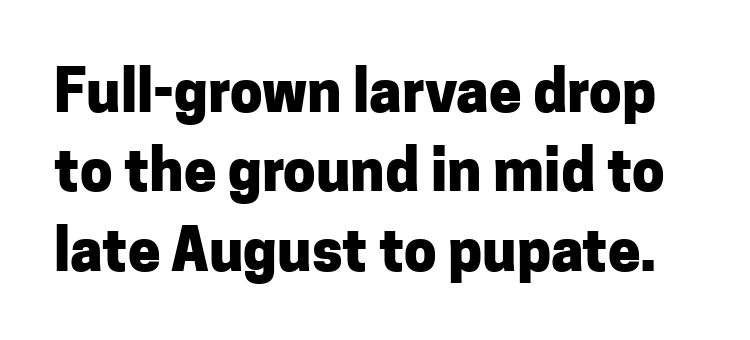
The face used here is rendered with its standard letterfit. I'd call this a sans setting — the letters go barefoot. You could not count columns in this text — the font is proportionally spaced. The face used here has the dense, thick strokes of a bold.
